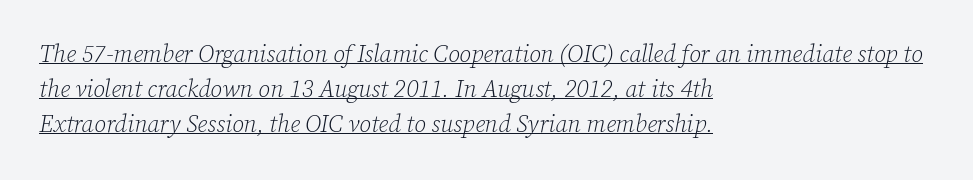
Q: Is the text bold? A: No.
Q: Is the text italic (slanted)? A: Yes, it leans right by about 12 degrees.
Q: Is the text underlined? A: Yes.
Q: How is the paragraph aligned? A: Left-aligned.
Q: Is the spacing between letters normal or unusually wide? A: Normal.
Q: Is the spacing between lines tight, normal or loose? A: Normal.
